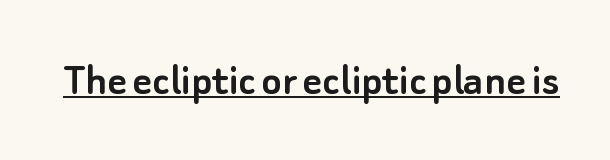
{"serif": "no", "italic": "no", "width": "normal", "stroke_contrast": "low", "x_height": "small", "monospaced": "no", "underline": "yes", "letter_spacing": "normal", "letter_spacing_em": 0.0, "glyph_px": 47}
